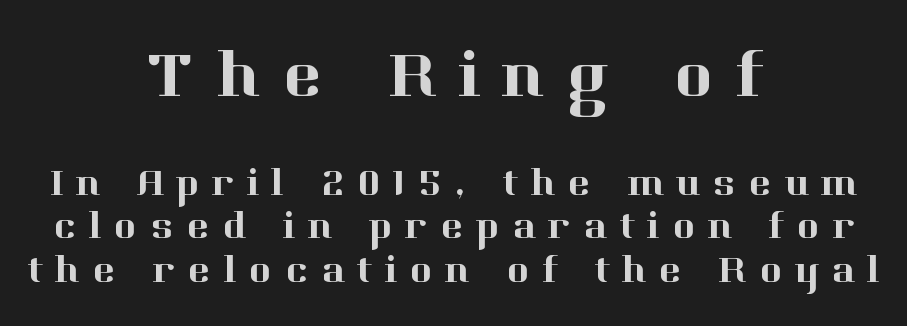
Short and long lines alike share a common midpoint. Type size steps down from the first block to the second. When letters stand straight like this, we call the style roman or upright. You could barely slide anything between these rows.
